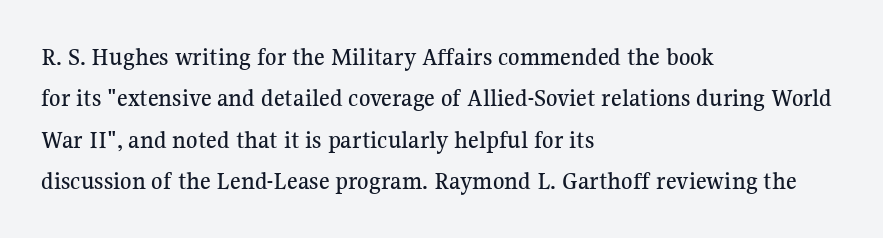
The image shows 26 px text type, upright; set left-aligned, normal line spacing (1.59x), normal letter spacing, not underlined.
